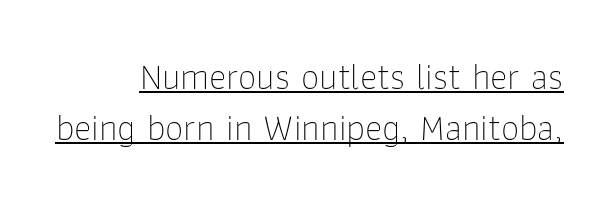
{"serif": "no", "italic": "no", "bold": "no", "weight": "thin", "width": "normal", "stroke_contrast": "low", "x_height": "medium", "monospaced": "no", "underline": "yes", "align": "right", "line_spacing": "normal", "line_spacing_ratio": 1.37, "letter_spacing": "normal", "letter_spacing_em": 0.0, "glyph_px": 37}
